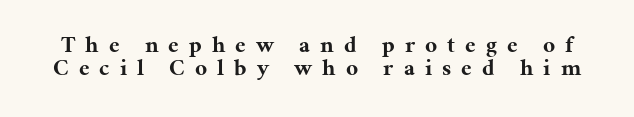
Quick note: interline space is minimal. The string is rendered with underlining switched off. I'd describe the lettering as bold — thick and assertive. Rendered with straight, roman letterforms. Caption: expanded tracking, letters set apart.
